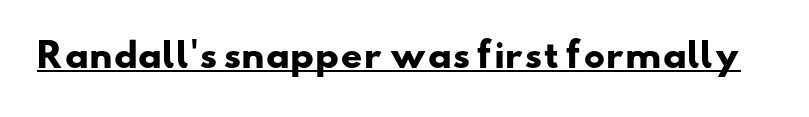
Q: Is the text bold? A: Yes.
Q: Is the typeface a serif or a sans-serif typeface? A: Sans-serif.
Q: Is the text underlined? A: Yes.
Q: Is the spacing between letters normal or unusually wide? A: Normal.
Q: Width (condensed, normal, or wide)? A: Wide.
Q: Stroke contrast? A: Low.
Q: x-height? A: Small.
Q: Monospaced? A: No.
